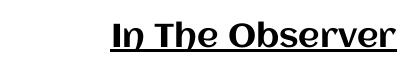
Q: Is the text italic (slanted)? A: No, it is upright.
Q: Is the text underlined? A: Yes.
Q: Is the spacing between letters normal or unusually wide? A: Normal.
Q: Width (condensed, normal, or wide)? A: Normal.
Q: Stroke contrast? A: Medium.
Q: x-height? A: Large.
Q: Monospaced? A: No.
